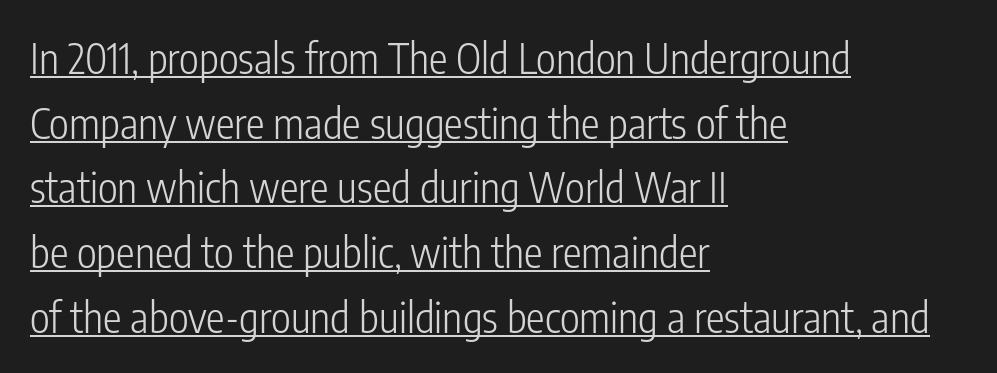
The ragged edge is on the right, which tells us the setting is flush left. Horizontal bands of white between lines are of average thickness. Heft: none added — not bold. A baseline rule has been typeset under these characters.
